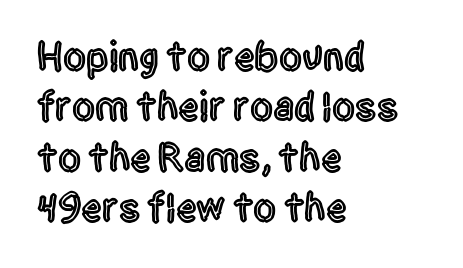
The image shows 41 px condensed sans-serif type, upright; set left-aligned, line spacing 1.23x, normal letter spacing, not underlined; a large x-height.
